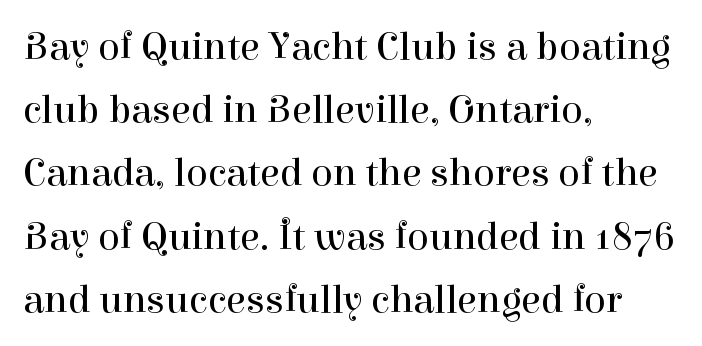
{"serif": "yes", "italic": "no", "bold": "no", "weight": "regular", "width": "normal", "stroke_contrast": "high", "x_height": "medium", "monospaced": "no", "underline": "no", "align": "left", "line_spacing": "normal", "line_spacing_ratio": 1.58, "letter_spacing": "normal", "letter_spacing_em": 0.0, "glyph_px": 40}
